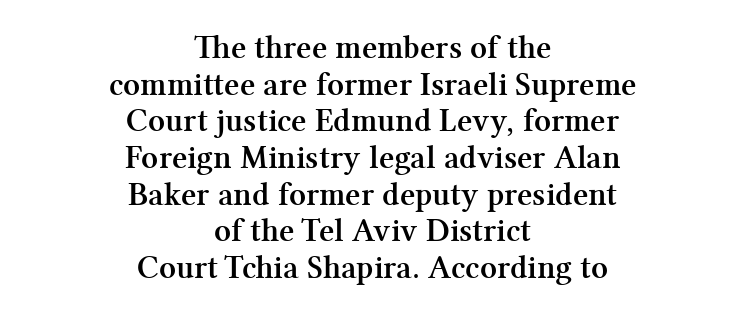
Q: Is the text bold? A: Yes.
Q: Is the text italic (slanted)? A: No, it is upright.
Q: Is the typeface a serif or a sans-serif typeface? A: Serif.
Q: Is the text underlined? A: No.
Q: How is the paragraph aligned? A: Centered.
Q: Is the spacing between letters normal or unusually wide? A: Normal.
Q: Is the spacing between lines tight, normal or loose? A: Tight.
Q: Width (condensed, normal, or wide)? A: Normal.
Q: Stroke contrast? A: Medium.
Q: x-height? A: Medium.
Q: Monospaced? A: No.
